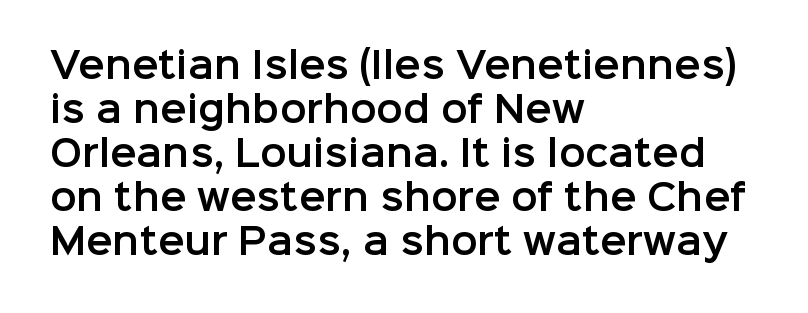
Q: Is the text italic (slanted)? A: No, it is upright.
Q: Is the typeface a serif or a sans-serif typeface? A: Sans-serif.
Q: Is the text underlined? A: No.
Q: How is the paragraph aligned? A: Left-aligned.
Q: Is the spacing between letters normal or unusually wide? A: Normal.
Q: Is the spacing between lines tight, normal or loose? A: Normal.
Q: Width (condensed, normal, or wide)? A: Normal.
Q: Stroke contrast? A: Low.
Q: x-height? A: Medium.
Q: Monospaced? A: No.
